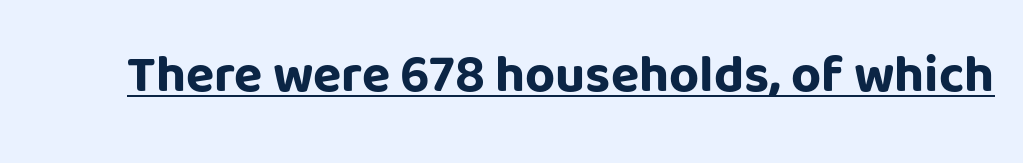
Quick note: not italic, upright. Stroke terminals: plain, sans-serif. Plenty of ink on the page — the face is bold. This sample has the flowing, uneven cadence of proportional lettering. Check the space under the baseline: a stroke is drawn there. Spacing between characters is what you'd get straight out of the box.
